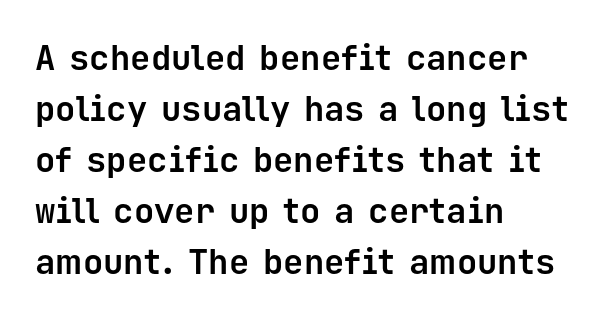
Q: Is the text bold? A: Yes.
Q: Is the text italic (slanted)? A: No, it is upright.
Q: Is the typeface a serif or a sans-serif typeface? A: Sans-serif.
Q: Is the text underlined? A: No.
Q: How is the paragraph aligned? A: Left-aligned.
Q: Is the spacing between letters normal or unusually wide? A: Normal.
Q: Is the spacing between lines tight, normal or loose? A: Normal.
Q: Width (condensed, normal, or wide)? A: Normal.
Q: Stroke contrast? A: Low.
Q: x-height? A: Medium.
Q: Monospaced? A: Yes.
